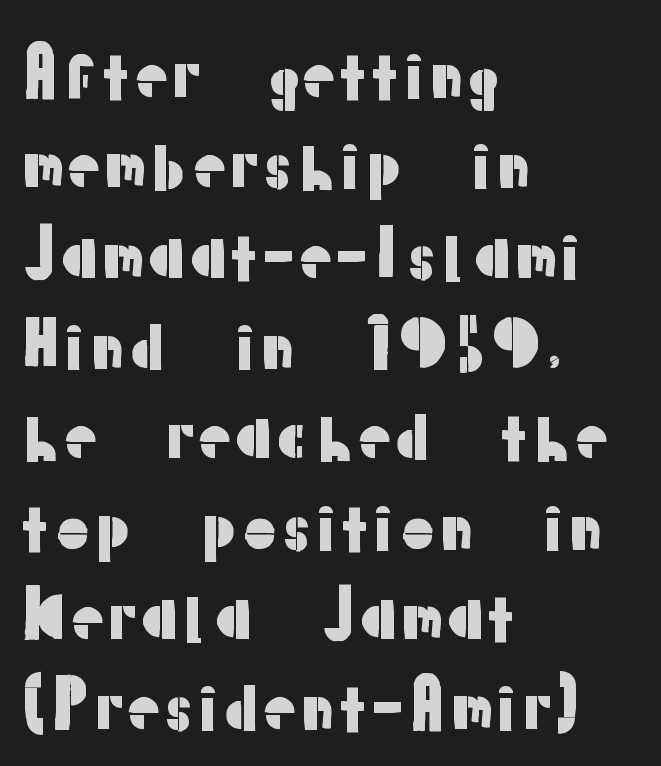
The image shows 65 px sans-serif type, upright; set left-aligned, normal line spacing (1.39x), normal letter spacing, not underlined; low stroke contrast and a medium x-height.
